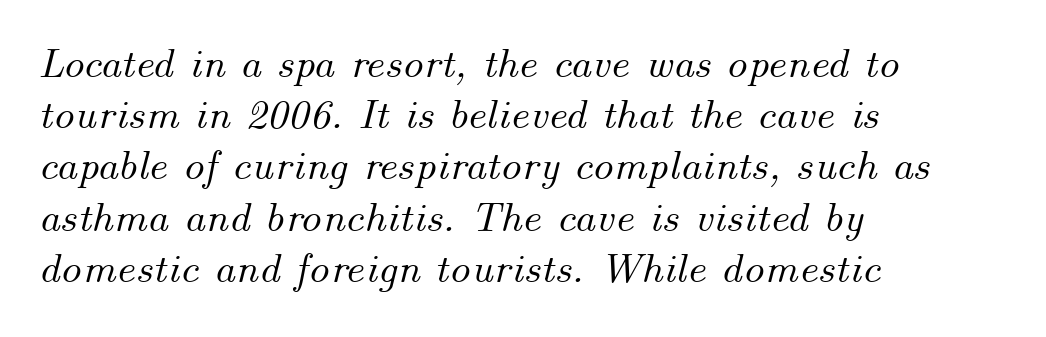
Tracking value appears to be zero — textbook default spacing. Teacher's note: observe the even left margin — that is flush-left alignment. Beneath every word, the page is bare. Slant detected: the letters are inclined. This sample has the flowing, uneven cadence of proportional lettering.
